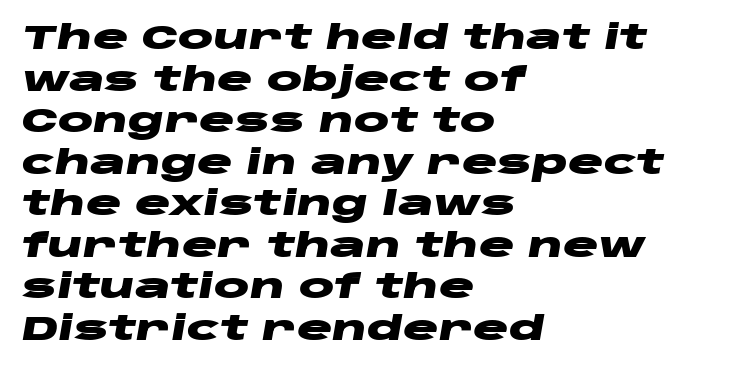
The rendering keeps characters at their native spacing. The passage shown leans; its letterforms are oblique. Compared with a centered layout, this one pins lines to the left instead. Is this a fixed-width face? No — the glyphs have proportional, varying widths.
